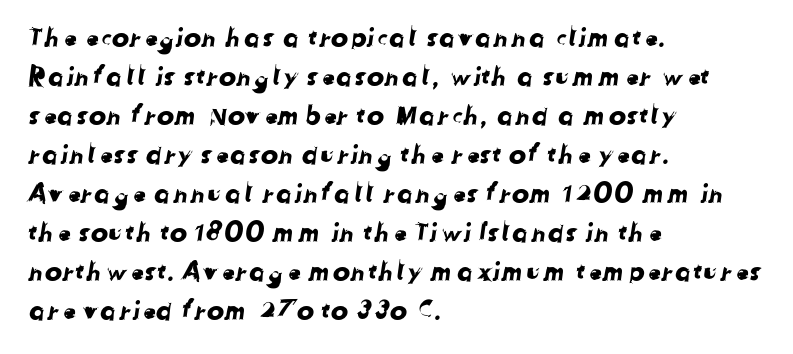
{"underline": "no", "align": "left", "line_spacing": "normal", "line_spacing_ratio": 1.5, "letter_spacing": "normal", "letter_spacing_em": 0.0, "glyph_px": 26}
